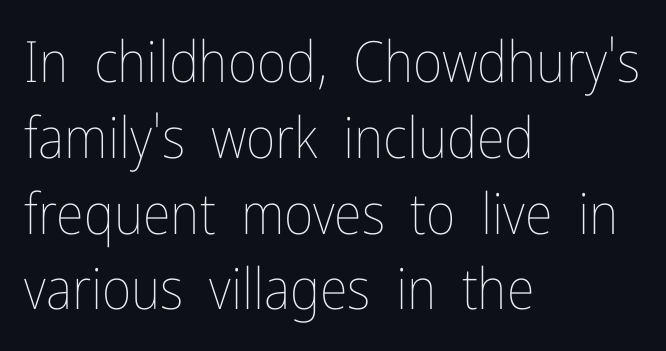
Q: Is the text bold? A: No.
Q: Is the text italic (slanted)? A: No, it is upright.
Q: Is the text underlined? A: No.
Q: How is the paragraph aligned? A: Left-aligned.
Q: Is the spacing between letters normal or unusually wide? A: Normal.
Q: Is the spacing between lines tight, normal or loose? A: Normal.
Q: Width (condensed, normal, or wide)? A: Condensed.
Q: Stroke contrast? A: Low.
Q: x-height? A: Medium.
Q: Monospaced? A: No.
